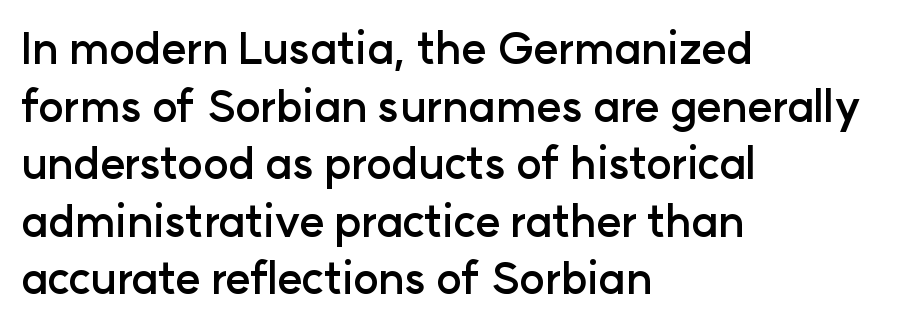
Q: Is the text bold? A: Yes.
Q: Is the text italic (slanted)? A: No, it is upright.
Q: Is the typeface a serif or a sans-serif typeface? A: Sans-serif.
Q: Is the text underlined? A: No.
Q: How is the paragraph aligned? A: Left-aligned.
Q: Is the spacing between letters normal or unusually wide? A: Normal.
Q: Is the spacing between lines tight, normal or loose? A: Normal.
Q: Width (condensed, normal, or wide)? A: Normal.
Q: Stroke contrast? A: Low.
Q: x-height? A: Medium.
Q: Monospaced? A: No.
